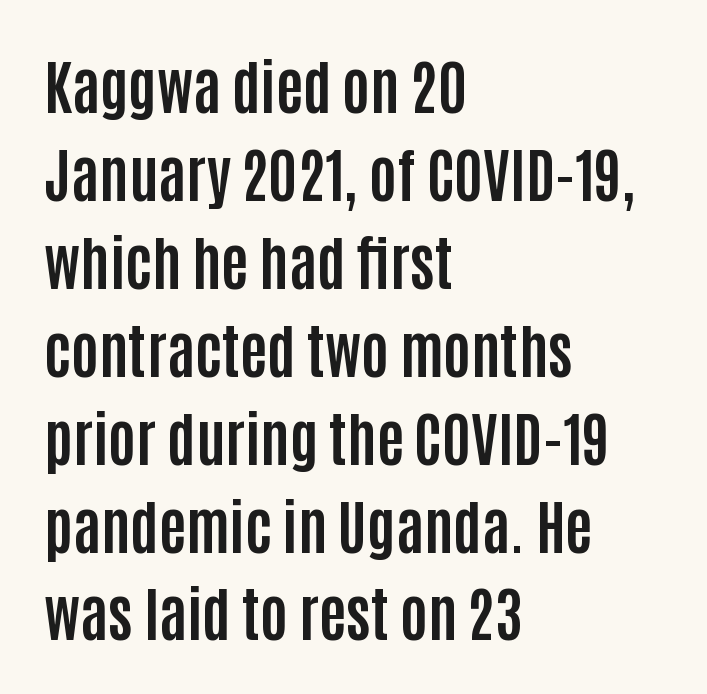
Summary of vertical rhythm: regular, with standard interline spacing. Note the varied advance widths — an 'i' is clearly narrower than an 'm'. The text was rendered using a sans face with plain stroke endings. Compared with a centered layout, this one pins lines to the left instead. Only glyphs here, with clear space below each row.
